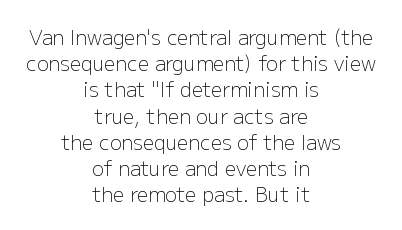
Does the copy run flush right? No — it is centered line by line. Is this a heavy cut? Hardly; it is regular or lighter. The rendering uses a moderate line-height, typical for paragraphs. Has an underline been added? It has not. You can tell it's not italic because the verticals are truly vertical. Short note: letters normally spaced.
